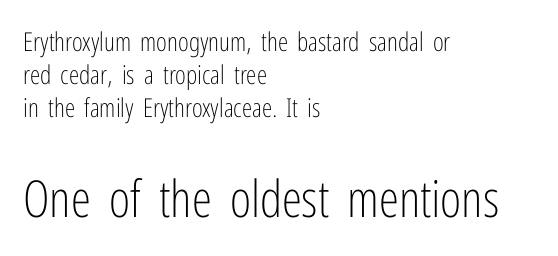
How are the letters spaced? Ordinarily, with no added tracking. Compared with a typical body face, this is equally light or lighter still. Leftover space on each line is placed entirely after the last word. Rule under the text: the space is simply empty. Is there any slant? The stems are plumb.
